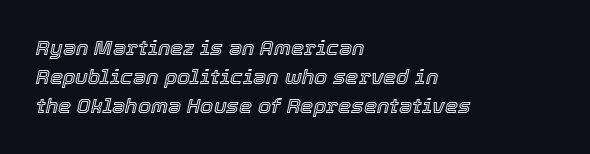
{"italic": "yes", "lean": "right", "slant_degrees": 12, "underline": "no", "align": "left", "line_spacing": "normal", "line_spacing_ratio": 1.37, "letter_spacing": "normal", "letter_spacing_em": 0.0, "glyph_px": 21}
